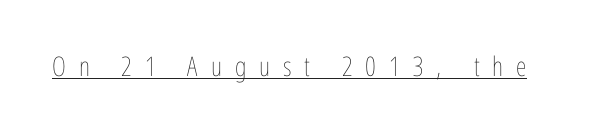
Q: Is the text bold? A: No.
Q: Is the text italic (slanted)? A: No, it is upright.
Q: Is the text underlined? A: Yes.
Q: Is the spacing between letters normal or unusually wide? A: Unusually wide.
